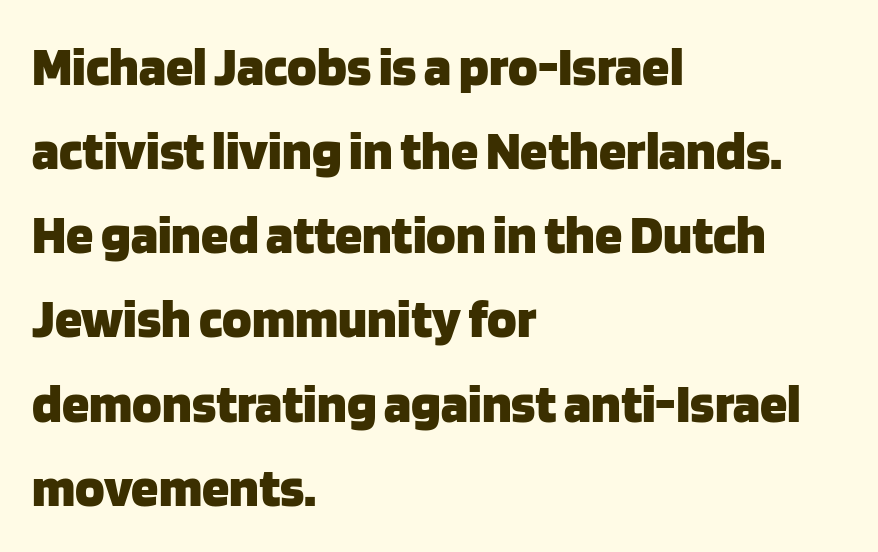
Interline gaps are of average width in this sample. Tracking value appears to be zero — textbook default spacing. The type family on display is of the sans-serif kind. The area under the type is left untouched.
